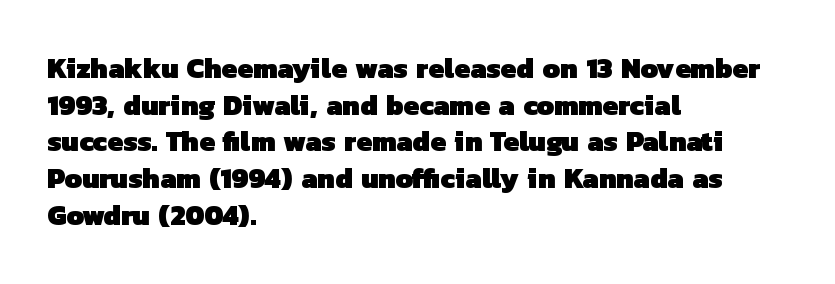
Glyph-to-glyph distance matches everyday printed text. Words float on clear page, feet unadorned. Honestly, the row spacing looks completely unremarkable. This rendering uses left alignment, leaving the right contour irregular. Note the varied advance widths — an 'i' is clearly narrower than an 'm'. Note: no serifs on the glyphs.
